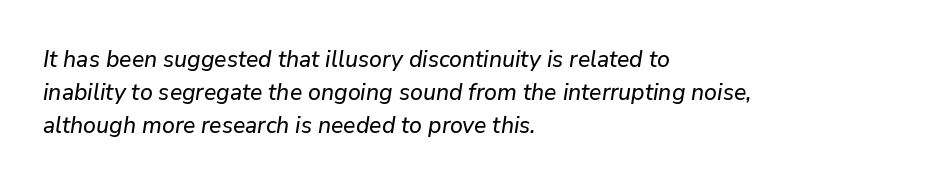
The image shows 23 px text type, italic (leaning right); set left-aligned, normal line spacing (1.44x), normal letter spacing, not underlined.
